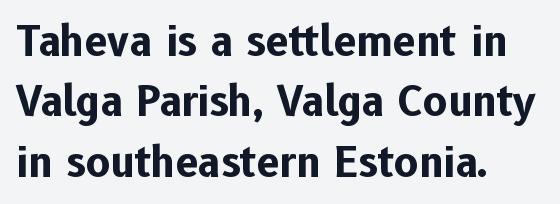
Q: Is the text bold? A: Yes.
Q: Is the text italic (slanted)? A: No, it is upright.
Q: Is the typeface a serif or a sans-serif typeface? A: Sans-serif.
Q: Is the text underlined? A: No.
Q: How is the paragraph aligned? A: Left-aligned.
Q: Is the spacing between letters normal or unusually wide? A: Normal.
Q: Is the spacing between lines tight, normal or loose? A: Normal.
Q: Width (condensed, normal, or wide)? A: Normal.
Q: Stroke contrast? A: Low.
Q: x-height? A: Medium.
Q: Monospaced? A: No.
